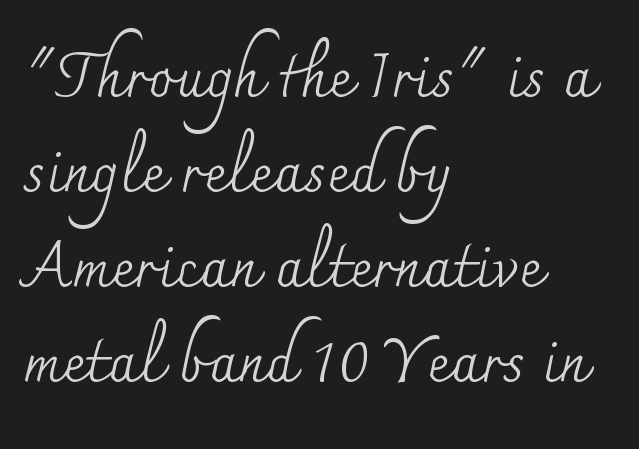
{"serif": "yes", "bold": "no", "weight": "regular", "width": "normal", "stroke_contrast": "medium", "x_height": "small", "monospaced": "no", "underline": "no", "align": "left", "line_spacing": "normal", "line_spacing_ratio": 1.56, "letter_spacing": "normal", "letter_spacing_em": 0.0, "glyph_px": 61}
